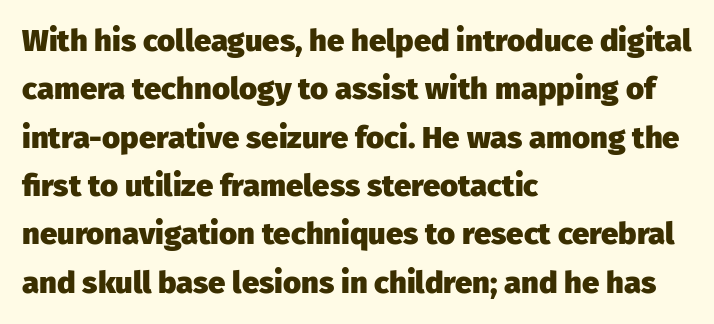
{"serif": "no", "italic": "no", "bold": "yes", "weight": "heavy", "width": "normal", "stroke_contrast": "low", "x_height": "medium", "monospaced": "no", "underline": "no", "align": "left", "line_spacing": "normal", "line_spacing_ratio": 1.56, "letter_spacing": "normal", "letter_spacing_em": 0.0, "glyph_px": 31}
